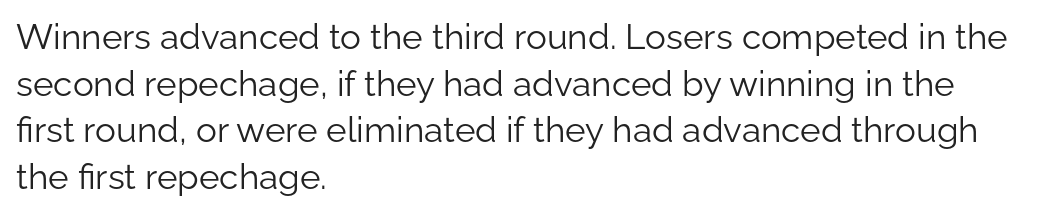
Notice how the stems are strictly vertical — no italics here. Proportional: the letters do not fall into vertical columns. Each row of text sits above clean, open space. Does extra space separate the letters? No, they use regular spacing. Observe the absence of serifs on each vertical stroke in this sample. Is there much room between lines? A standard amount, neither cramped nor airy.
